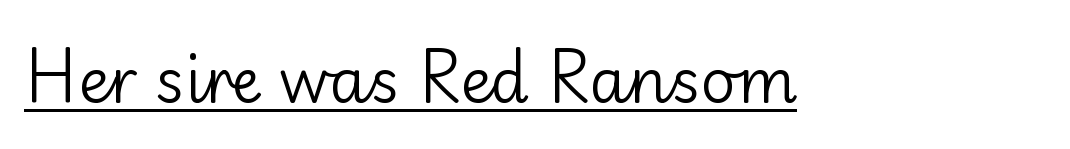
Q: Is the text bold? A: No.
Q: Is the text italic (slanted)? A: No, it is upright.
Q: Is the typeface a serif or a sans-serif typeface? A: Sans-serif.
Q: Is the text underlined? A: Yes.
Q: Is the spacing between letters normal or unusually wide? A: Normal.
Q: Width (condensed, normal, or wide)? A: Normal.
Q: Stroke contrast? A: Low.
Q: x-height? A: Small.
Q: Monospaced? A: No.
